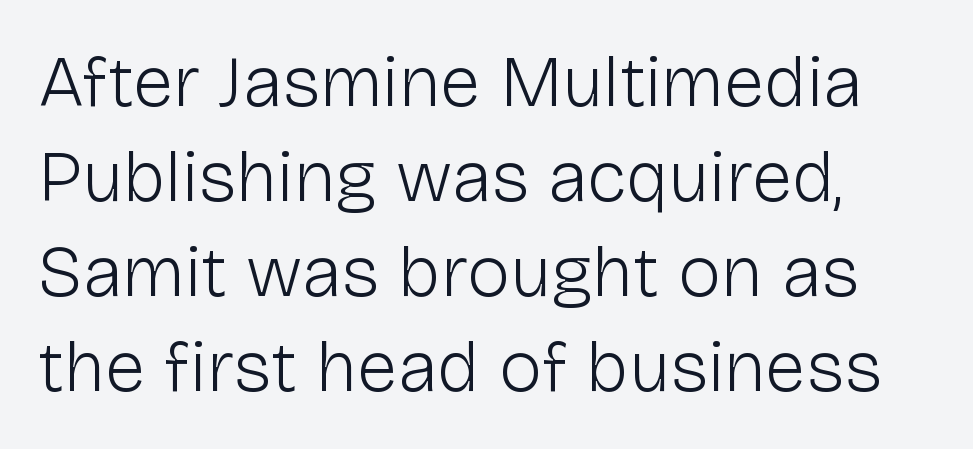
The image shows 73 px light sans-serif type, upright; set left-aligned, normal line spacing (1.3x), normal letter spacing, not underlined; low stroke contrast and a medium x-height.
